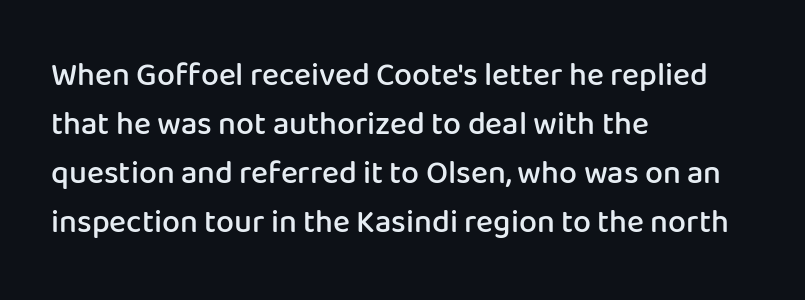
Q: Is the text bold? A: Semi-bold.
Q: Is the text italic (slanted)? A: No, it is upright.
Q: Is the typeface a serif or a sans-serif typeface? A: Sans-serif.
Q: Is the text underlined? A: No.
Q: How is the paragraph aligned? A: Left-aligned.
Q: Is the spacing between letters normal or unusually wide? A: Normal.
Q: Is the spacing between lines tight, normal or loose? A: Normal.
Q: Width (condensed, normal, or wide)? A: Normal.
Q: Stroke contrast? A: Low.
Q: x-height? A: Medium.
Q: Monospaced? A: No.
